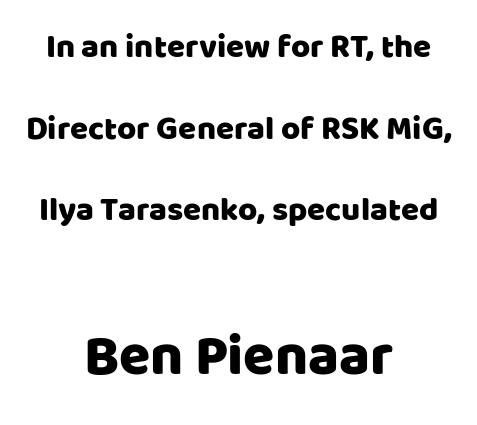
{"serif": "no", "italic": "no", "width": "normal", "stroke_contrast": "low", "x_height": "large", "monospaced": "no", "underline": "no", "align": "center", "line_spacing": "loose", "line_spacing_ratio": 2.47, "letter_spacing": "normal", "letter_spacing_em": 0.0, "larger_block": "second", "size_ratio": 1.73, "glyph_px": 57}
